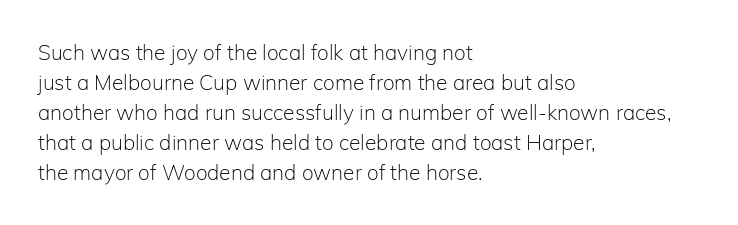
Q: Is the text bold? A: No.
Q: Is the text italic (slanted)? A: No, it is upright.
Q: Is the text underlined? A: No.
Q: How is the paragraph aligned? A: Left-aligned.
Q: Is the spacing between letters normal or unusually wide? A: Normal.
Q: Is the spacing between lines tight, normal or loose? A: Normal.
